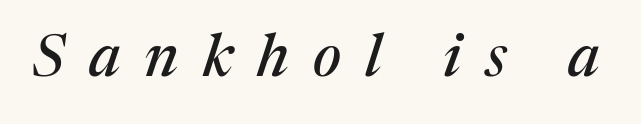
Q: Is the text italic (slanted)? A: Yes, it leans right by about 17 degrees.
Q: Is the typeface a serif or a sans-serif typeface? A: Serif.
Q: Is the text underlined? A: No.
Q: Is the spacing between letters normal or unusually wide? A: Unusually wide.
Q: Width (condensed, normal, or wide)? A: Normal.
Q: Stroke contrast? A: Medium.
Q: x-height? A: Medium.
Q: Monospaced? A: No.
